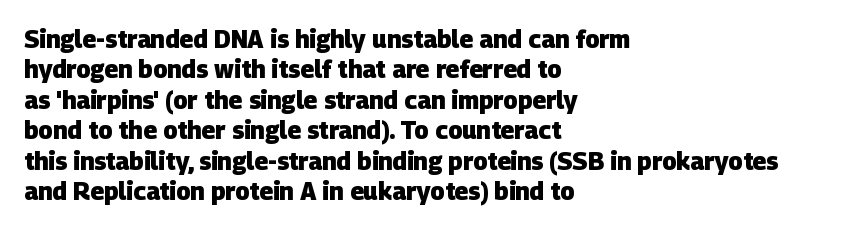
Q: Is the text bold? A: Yes.
Q: Is the text underlined? A: No.
Q: How is the paragraph aligned? A: Left-aligned.
Q: Is the spacing between letters normal or unusually wide? A: Normal.
Q: Is the spacing between lines tight, normal or loose? A: Normal.
